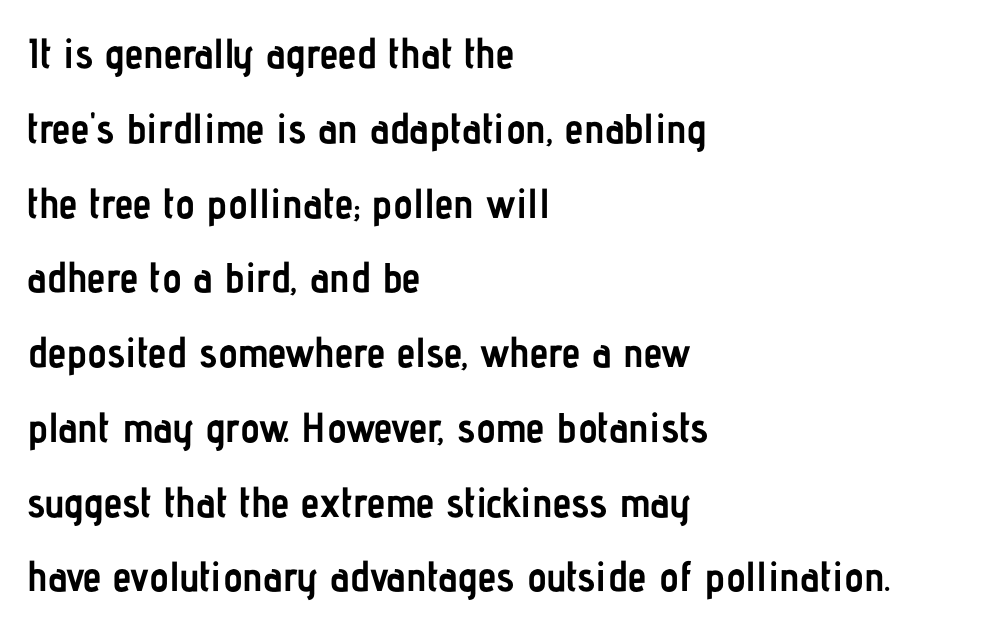
Q: Is the text bold? A: Yes.
Q: Is the text italic (slanted)? A: No, it is upright.
Q: Is the typeface a serif or a sans-serif typeface? A: Sans-serif.
Q: Is the text underlined? A: No.
Q: How is the paragraph aligned? A: Left-aligned.
Q: Is the spacing between letters normal or unusually wide? A: Normal.
Q: Width (condensed, normal, or wide)? A: Condensed.
Q: Stroke contrast? A: Low.
Q: x-height? A: Medium.
Q: Monospaced? A: No.
